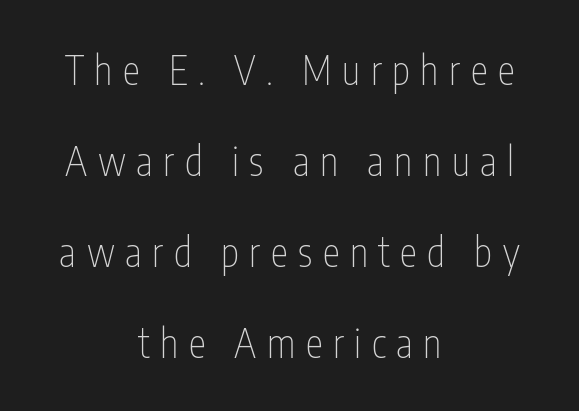
Q: Is the text bold? A: No.
Q: Is the text italic (slanted)? A: No, it is upright.
Q: Is the typeface a serif or a sans-serif typeface? A: Sans-serif.
Q: Is the text underlined? A: No.
Q: How is the paragraph aligned? A: Centered.
Q: Is the spacing between letters normal or unusually wide? A: Unusually wide.
Q: Is the spacing between lines tight, normal or loose? A: Loose.
Q: Width (condensed, normal, or wide)? A: Condensed.
Q: Stroke contrast? A: Low.
Q: x-height? A: Medium.
Q: Monospaced? A: No.
